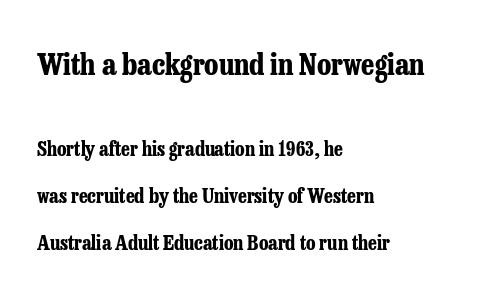
Words float on clear page, feet unadorned. What's the leading like? Stretched, with rows far apart. A student would notice the top passage is typeset larger than what follows. The paragraph has a hard left edge and a soft right edge.
